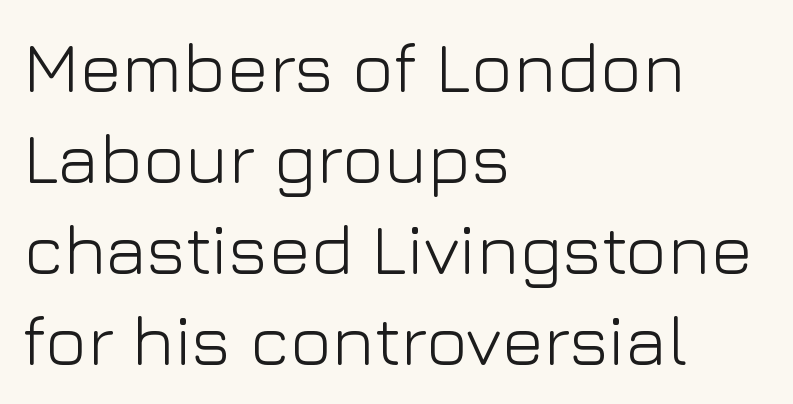
The passage shown is typed in a proportional face where columns would drift. The gaps between neighbouring characters are ordinary and unremarkable. Stroke mass is kept to a normal reading level or below. In terms of posture, this sample is upright.
